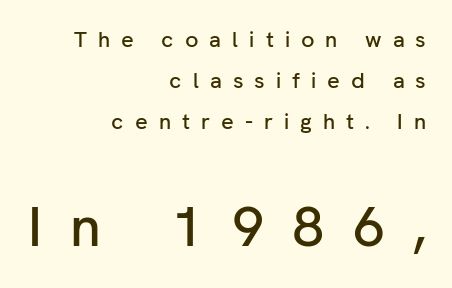
Q: Is the text italic (slanted)? A: No, it is upright.
Q: Is the typeface a serif or a sans-serif typeface? A: Sans-serif.
Q: Is the text underlined? A: No.
Q: How is the paragraph aligned? A: Right-aligned.
Q: Is the spacing between letters normal or unusually wide? A: Unusually wide.
Q: Which block of text is set in a larger size, the first (top) or the second (bottom)? A: The second (bottom) one.
Q: Width (condensed, normal, or wide)? A: Normal.
Q: Stroke contrast? A: Low.
Q: x-height? A: Medium.
Q: Monospaced? A: No.
